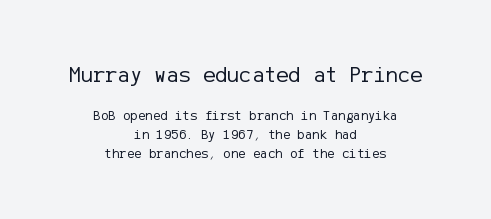
Vertically, the passage feels balanced, rows spaced as you'd expect. This rendering leaves character spacing at its baseline value. The weight would be labelled regular, book, light, or lighter still. Line starts and ends both wander, symmetrically.
